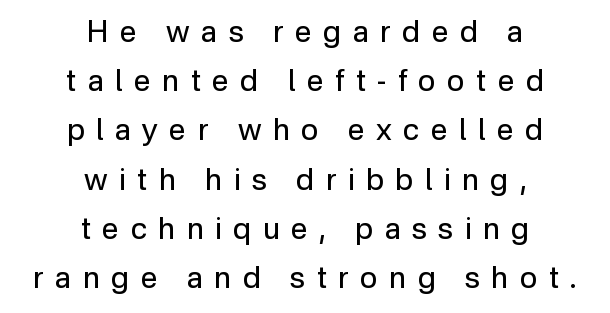
{"serif": "no", "italic": "no", "bold": "no", "weight": "regular", "width": "normal", "stroke_contrast": "low", "x_height": "medium", "monospaced": "no", "underline": "no", "align": "center", "line_spacing": "normal", "line_spacing_ratio": 1.64, "letter_spacing": "wide", "letter_spacing_em": 0.38, "glyph_px": 30}
